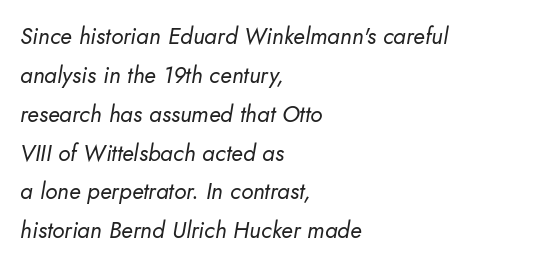
{"italic": "yes", "lean": "right", "slant_degrees": 10, "bold": "no", "underline": "no", "align": "left", "line_spacing": "normal", "line_spacing_ratio": 1.69, "letter_spacing": "normal", "letter_spacing_em": 0.0, "glyph_px": 23}
